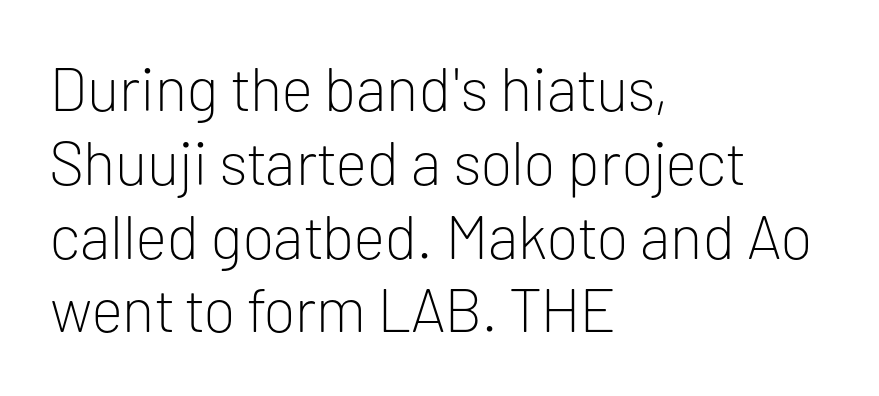
The image shows 61 px light sans-serif type, upright; set left-aligned, line spacing 1.21x, normal letter spacing, not underlined; low stroke contrast and a medium x-height.
